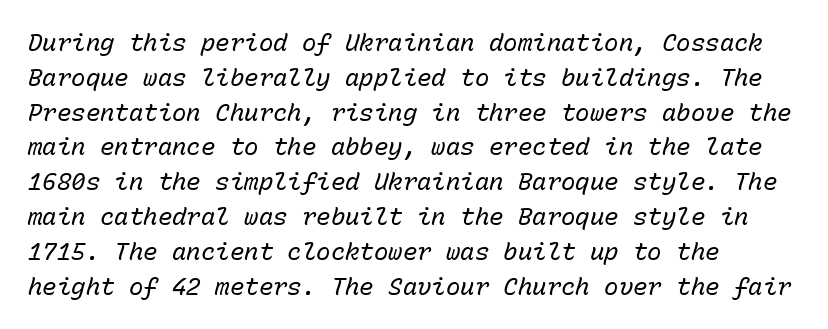
{"italic": "yes", "lean": "right", "slant_degrees": 15, "bold": "no", "underline": "no", "align": "left", "line_spacing": "normal", "line_spacing_ratio": 1.45, "letter_spacing": "normal", "letter_spacing_em": 0.0, "glyph_px": 24}
